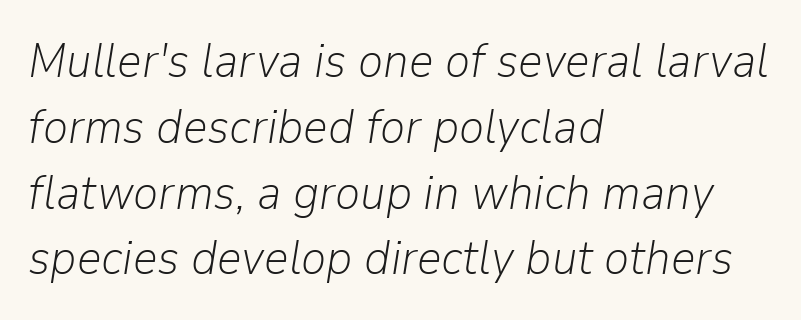
No word sits above an underline. Character widths vary here, with narrow letters taking less room than wide ones. This sample uses plain, unmodified letter spacing. The leading is moderate, giving the passage an even texture. Each line starts at the same left margin while the right side varies. Summary of weight: not heavy and not bold.
